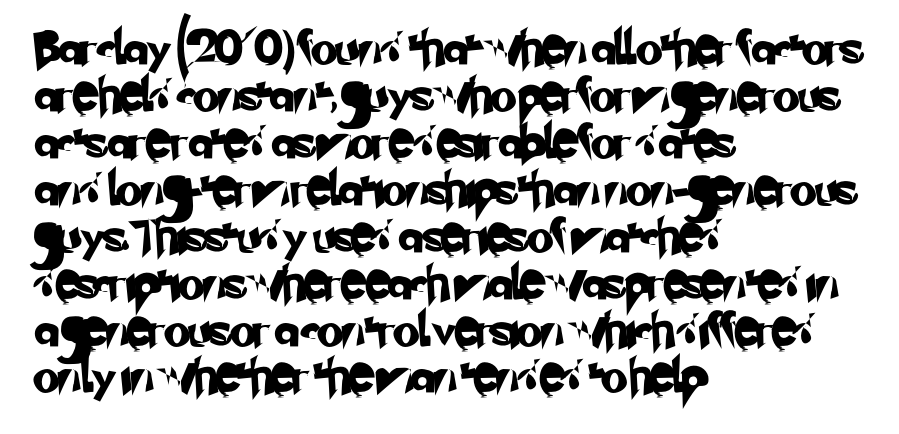
Varying glyph widths throughout — classic text-font behaviour. Type style note: lacks serifs. The lines in this sample share a left origin and differ only in where they stop. Standard letterfit; no display-style spreading of the glyphs. The area under the type is left untouched. This block has exactly the height ordinary leading produces.
